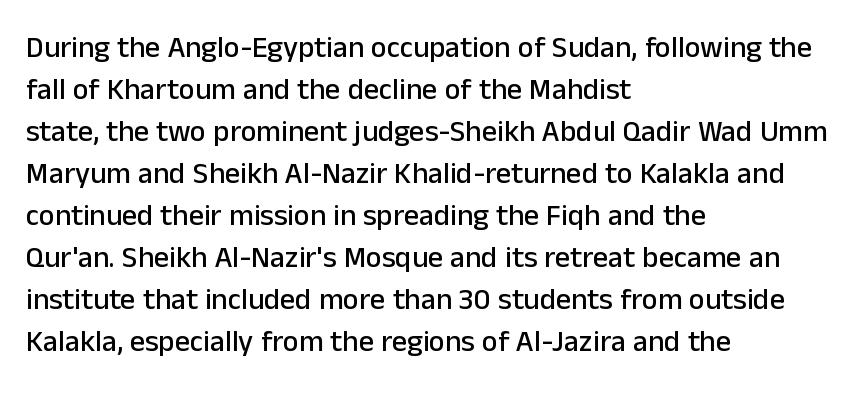
{"serif": "no", "italic": "no", "width": "normal", "stroke_contrast": "low", "x_height": "medium", "monospaced": "no", "underline": "no", "align": "left", "line_spacing": "normal", "line_spacing_ratio": 1.4, "letter_spacing": "normal", "letter_spacing_em": 0.0, "glyph_px": 30}
